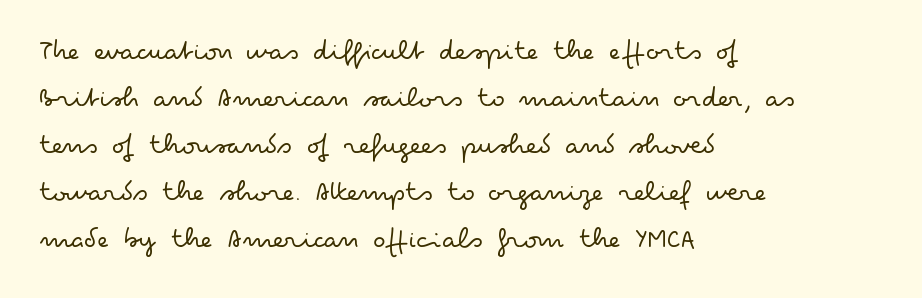
The block of text has a typical density, with ordinary space between rows. Students, note that the glyphs here touch the page at normal intervals. Has an underline been added? It has not. The face looks like a standard text weight, possibly lighter. Serifs: no, the terminals of the letterforms are clean. This sample is left-justified, so line endings fall wherever the words run out.
